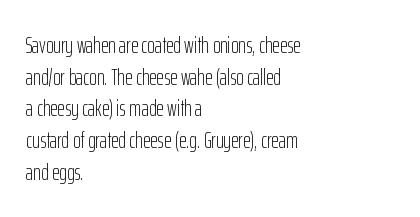
Q: Is the text bold? A: No.
Q: Is the text italic (slanted)? A: No, it is upright.
Q: Is the text underlined? A: No.
Q: How is the paragraph aligned? A: Left-aligned.
Q: Is the spacing between letters normal or unusually wide? A: Normal.
Q: Is the spacing between lines tight, normal or loose? A: Normal.
